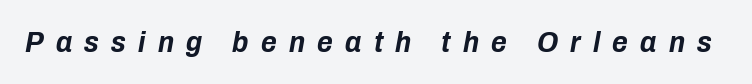
Students, this is bold: see how much ink each stroke carries. Characters are canted at an angle relative to the baseline's perpendicular. The area under the type is left untouched. The passage shown is typed in a proportional face where columns would drift. This rendering widens character spacing well past its baseline value.
